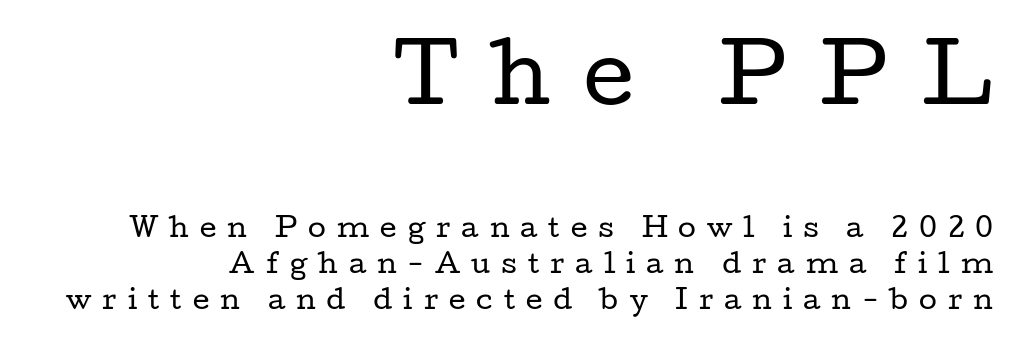
The image shows 79 px regular-weight, wide serif type, upright; set right-aligned, normal line spacing (1.39x), unusually wide letter spacing (+0.42 em), not underlined; the first (top) block is 3.04x larger; low stroke contrast and a medium x-height.
